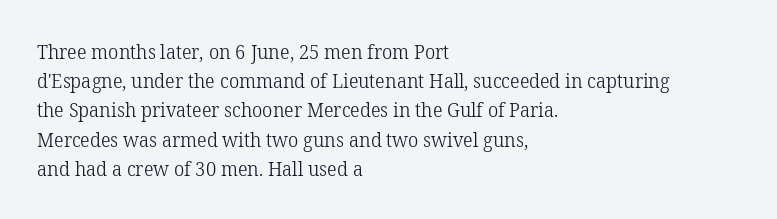
Q: Is the text bold? A: No.
Q: Is the text italic (slanted)? A: No, it is upright.
Q: Is the text underlined? A: No.
Q: How is the paragraph aligned? A: Left-aligned.
Q: Is the spacing between letters normal or unusually wide? A: Normal.
Q: Is the spacing between lines tight, normal or loose? A: Normal.
